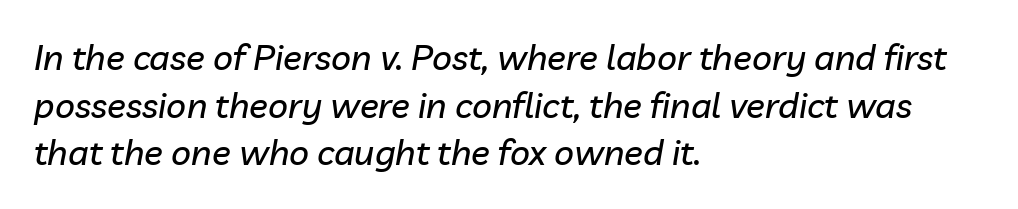
Q: Is the text italic (slanted)? A: Yes, it leans right by about 10 degrees.
Q: Is the text underlined? A: No.
Q: How is the paragraph aligned? A: Left-aligned.
Q: Is the spacing between letters normal or unusually wide? A: Normal.
Q: Is the spacing between lines tight, normal or loose? A: Normal.
Q: Width (condensed, normal, or wide)? A: Normal.
Q: Stroke contrast? A: Low.
Q: x-height? A: Medium.
Q: Monospaced? A: No.
